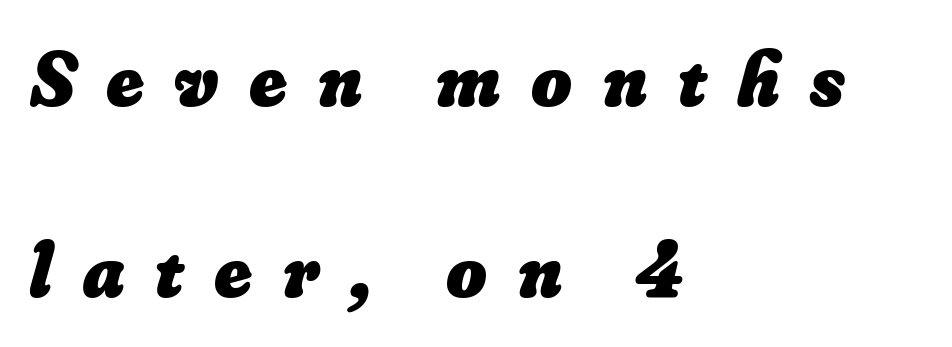
In terms of letterspacing, this is a distinctly airy, spread setting. Looks like regular typesetting: each glyph gets only the width it needs. The leading is generous, giving the passage an open texture. Set as a true bold cut, around the 700 mark. The area under the type is left untouched.
